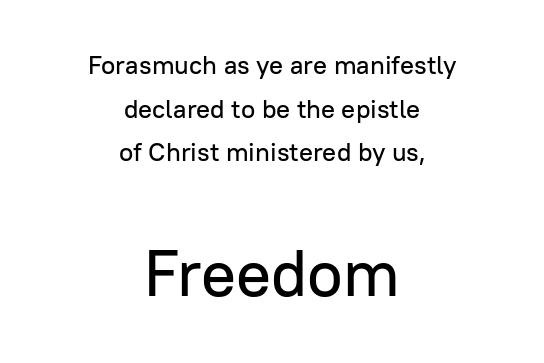
Q: Is the text italic (slanted)? A: No, it is upright.
Q: Is the typeface a serif or a sans-serif typeface? A: Sans-serif.
Q: Is the text underlined? A: No.
Q: How is the paragraph aligned? A: Centered.
Q: Is the spacing between letters normal or unusually wide? A: Normal.
Q: Is the spacing between lines tight, normal or loose? A: Normal.
Q: Which block of text is set in a larger size, the first (top) or the second (bottom)? A: The second (bottom) one.
Q: Width (condensed, normal, or wide)? A: Normal.
Q: Stroke contrast? A: Low.
Q: x-height? A: Medium.
Q: Monospaced? A: No.
